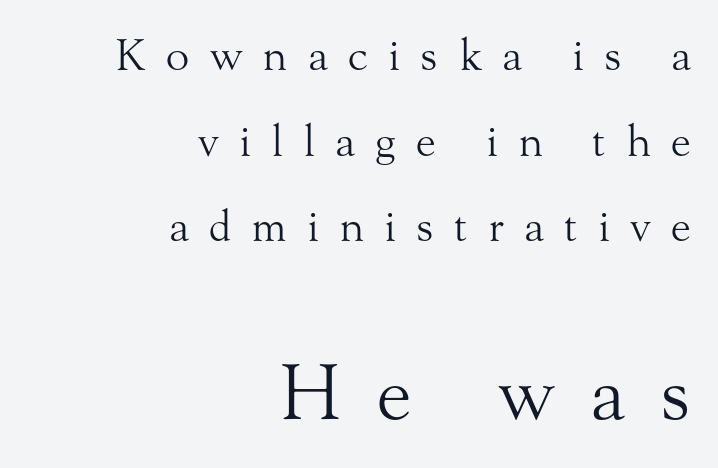
The image shows 75 px light serif type, upright; set right-aligned, loose line spacing (1.99x), unusually wide letter spacing (+0.47 em), not underlined; the second (bottom) block is 1.74x larger; medium stroke contrast and a small x-height.
